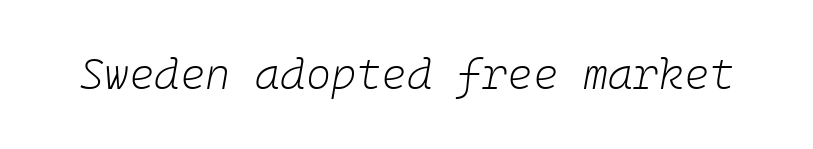
The image shows 43 px light type, italic (leaning right); set normal letter spacing, not underlined; low stroke contrast and a medium x-height.
